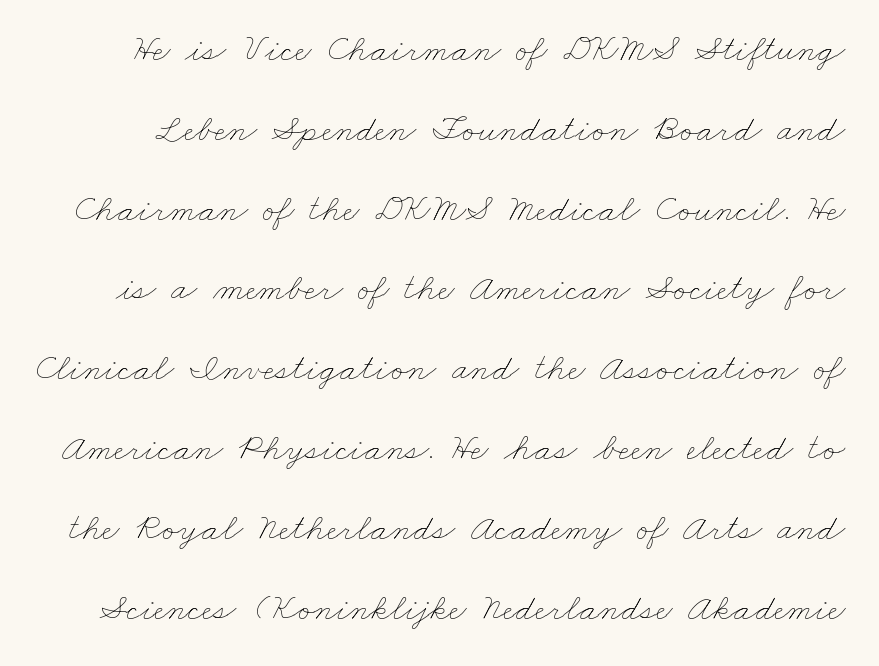
The image shows 38 px thin, wide type; set loose line spacing (2.1x), normal letter spacing, not underlined; low stroke contrast and a small x-height.
